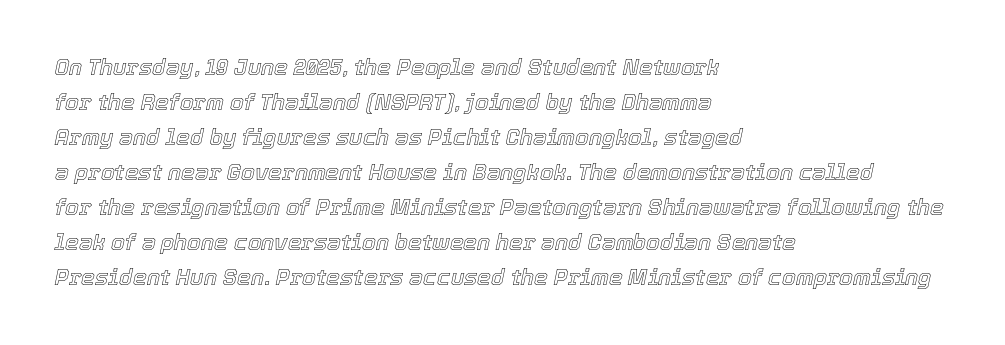
The image shows 22 px text type, italic (leaning right); set left-aligned, normal line spacing (1.59x), normal letter spacing, not underlined.
